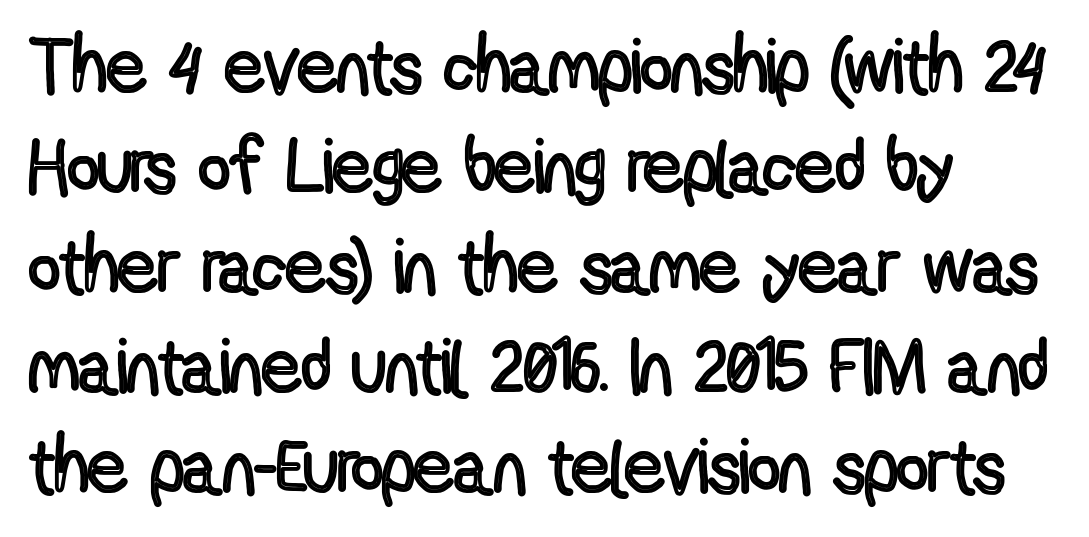
Q: Is the text italic (slanted)? A: No, it is upright.
Q: Is the text underlined? A: No.
Q: How is the paragraph aligned? A: Left-aligned.
Q: Is the spacing between letters normal or unusually wide? A: Normal.
Q: Is the spacing between lines tight, normal or loose? A: Normal.
Q: Width (condensed, normal, or wide)? A: Condensed.
Q: x-height? A: Medium.
Q: Monospaced? A: No.
